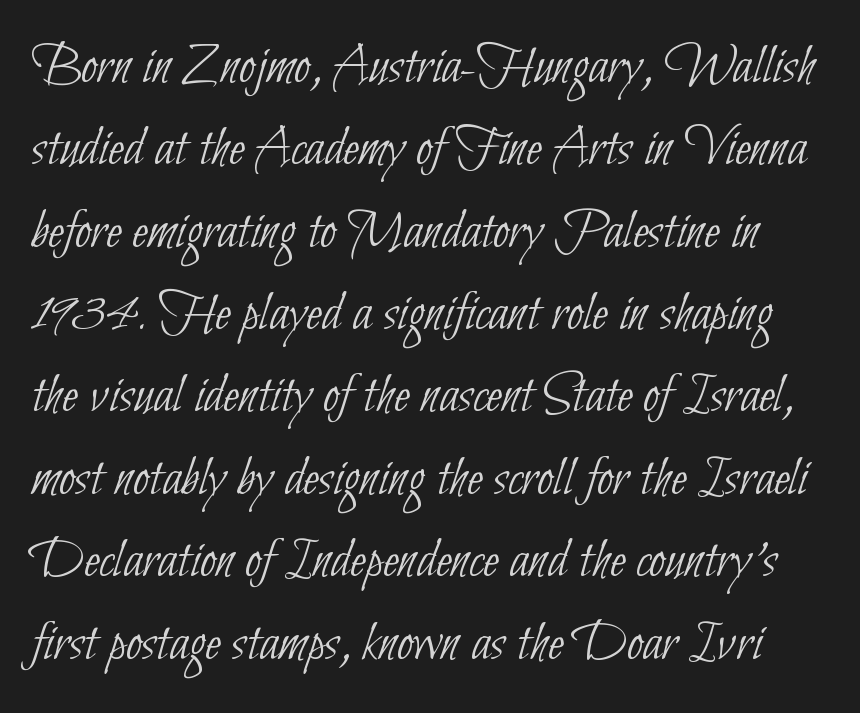
{"serif": "no", "bold": "no", "weight": "thin", "width": "condensed", "stroke_contrast": "low", "x_height": "small", "monospaced": "no", "underline": "no", "line_spacing": "normal", "line_spacing_ratio": 1.42, "letter_spacing": "normal", "letter_spacing_em": 0.0, "glyph_px": 58}
